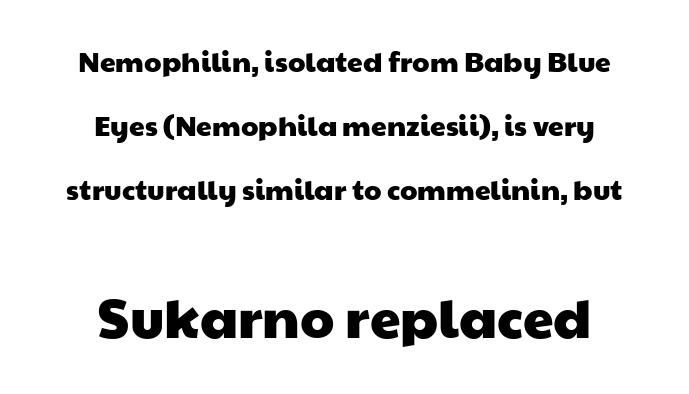
In terms of letterspacing, this is plain default setting. Compare the two chunks: the lower has the greater cap height. No feet cap the strokes, marking this as sans-serif type. Descenders are the only things crossing below the line. How would I describe the line gaps? Wide and relaxed. A student would call this center alignment; a typographer would say set centered.
